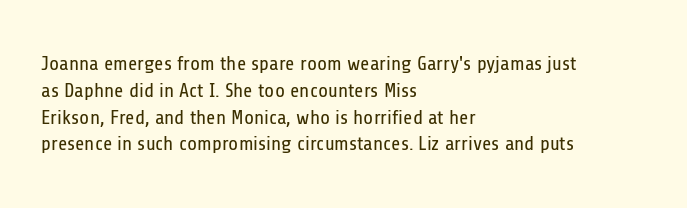
Q: Is the text bold? A: No.
Q: Is the text italic (slanted)? A: No, it is upright.
Q: Is the text underlined? A: No.
Q: How is the paragraph aligned? A: Left-aligned.
Q: Is the spacing between letters normal or unusually wide? A: Normal.
Q: Is the spacing between lines tight, normal or loose? A: Normal.
